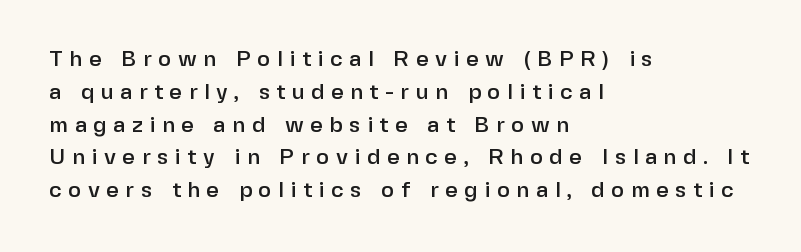
The image shows 22 px text type, upright; set left-aligned, normal line spacing (1.49x), unusually wide letter spacing (+0.3 em), not underlined.
